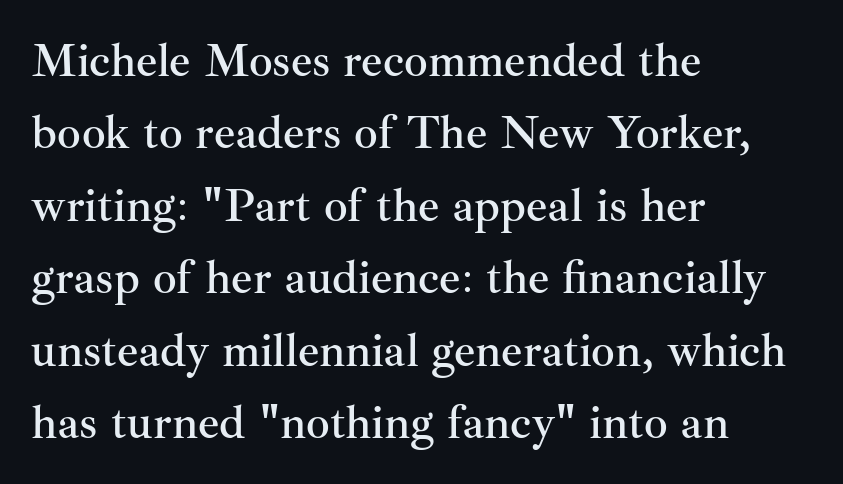
The face used here is proportionally spaced, like ordinary book or web type. The typeface chosen for these lines features serifs. Descender tails drop into unmarked territory. Does the leading feel generous? No, just average. The text block is weighted toward the left margin, trailing off unevenly rightward.
